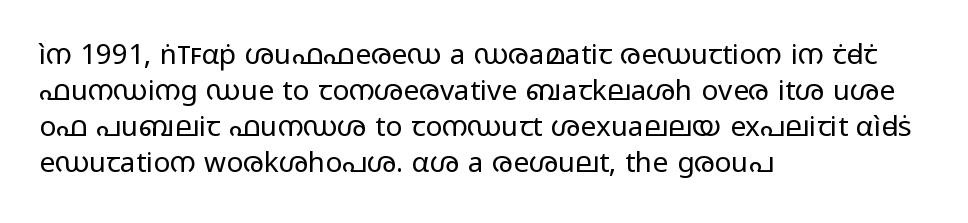
The space beneath each line is pristine and unruled. In terms of letterform style, serifs are entirely absent. Between one letter and the next there's only the usual sliver of space. Is the block centered? No — it sits flush against the left margin. It's the straight-up-and-down kind of type. Do the characters align in a grid? No, the font is proportional.
